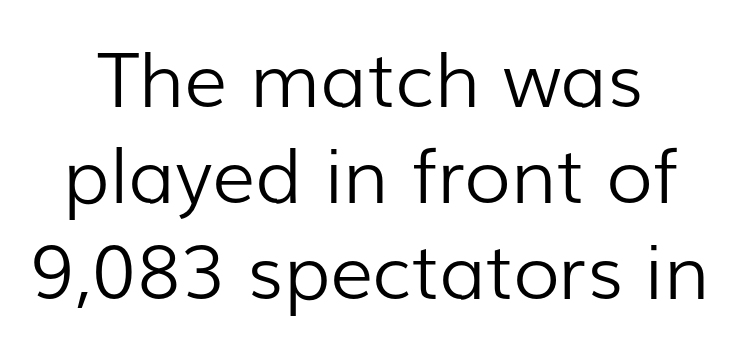
Students, observe: this is what conventionally led text looks like. You can tell it's not italic because the verticals are truly vertical. Heaviness? Minimal to ordinary, like unemphasized prose. The rendering uses natural spacing where letterforms have individual widths. Serifs: no, the terminals of the letterforms are clean. Anything drawn beneath the words? Only blank space.
